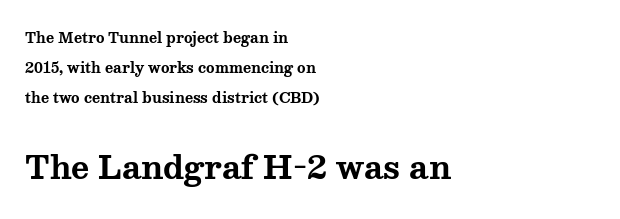
This sample is left-justified, so line endings fall wherever the words run out. The designer went with a serif here, giving each stem small feet. Whoever set this chose breathing room over compactness in the vertical rhythm. The gap between lines stays unmarked. Inter-character spacing is left at the font's built-in metrics. Its strokes are broad and dark, the hallmark of bold type.
